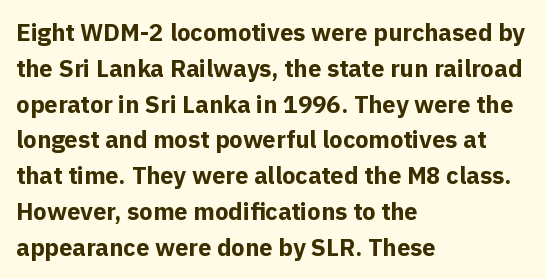
Italic: no, the glyphs are upright roman. Reading down the column, the eye jumps a familiar distance to each next line. Each row of text sits above clean, open space. Chunky letters — that's bold for sure.
